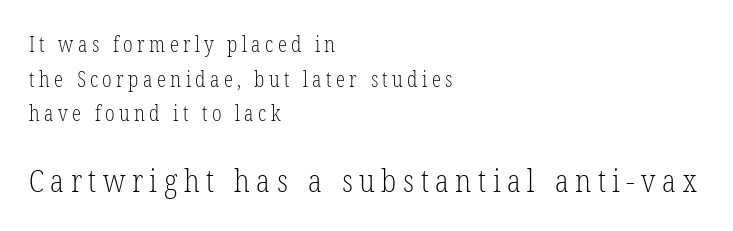
{"serif": "yes", "italic": "no", "bold": "no", "weight": "light", "width": "condensed", "stroke_contrast": "low", "x_height": "medium", "monospaced": "no", "underline": "no", "align": "left", "line_spacing": "normal", "line_spacing_ratio": 1.65, "letter_spacing": "wide", "letter_spacing_em": 0.21, "larger_block": "second", "size_ratio": 1.48, "glyph_px": 31}
